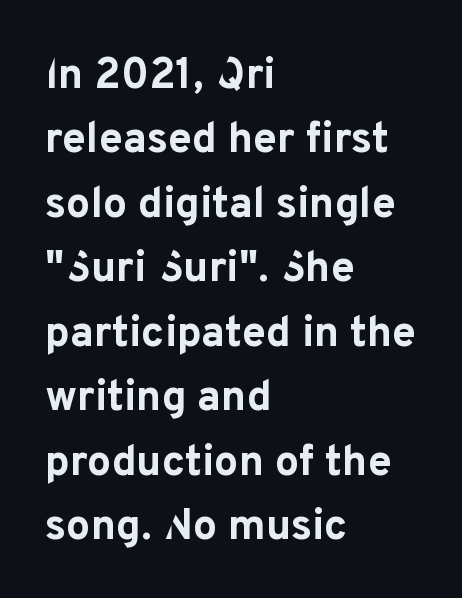
{"serif": "no", "italic": "no", "bold": "yes", "weight": "bold", "width": "normal", "stroke_contrast": "low", "x_height": "medium", "monospaced": "no", "underline": "no", "align": "left", "line_spacing": "normal", "line_spacing_ratio": 1.5, "letter_spacing": "normal", "letter_spacing_em": 0.0, "glyph_px": 43}
